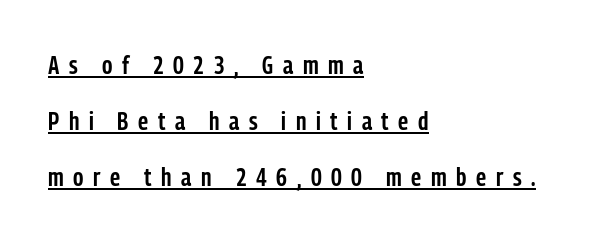
{"italic": "no", "bold": "semi", "underline": "yes", "align": "left", "line_spacing": "loose", "line_spacing_ratio": 2.15, "letter_spacing": "wide", "letter_spacing_em": 0.37, "glyph_px": 26}
